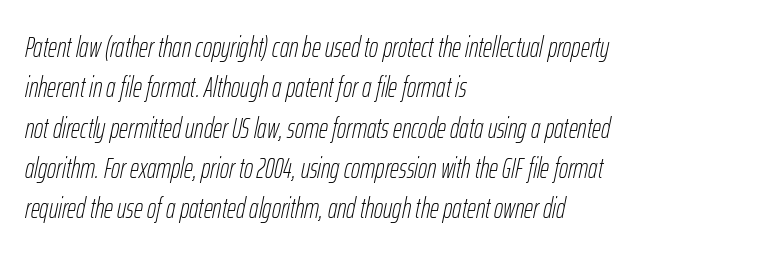
Q: Is the text bold? A: No.
Q: Is the text italic (slanted)? A: Yes, it leans right by about 12 degrees.
Q: Is the text underlined? A: No.
Q: How is the paragraph aligned? A: Left-aligned.
Q: Is the spacing between letters normal or unusually wide? A: Normal.
Q: Is the spacing between lines tight, normal or loose? A: Normal.
Q: Width (condensed, normal, or wide)? A: Condensed.
Q: Stroke contrast? A: Low.
Q: x-height? A: Medium.
Q: Monospaced? A: No.
